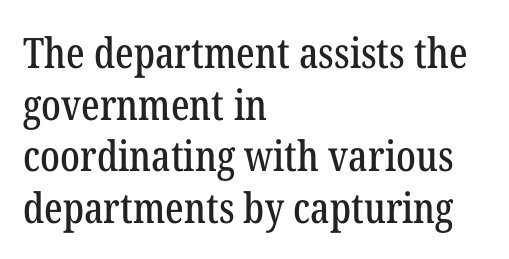
Q: Is the text italic (slanted)? A: No, it is upright.
Q: Is the typeface a serif or a sans-serif typeface? A: Serif.
Q: Is the text underlined? A: No.
Q: How is the paragraph aligned? A: Left-aligned.
Q: Is the spacing between letters normal or unusually wide? A: Normal.
Q: Width (condensed, normal, or wide)? A: Condensed.
Q: Stroke contrast? A: Low.
Q: x-height? A: Medium.
Q: Monospaced? A: No.
